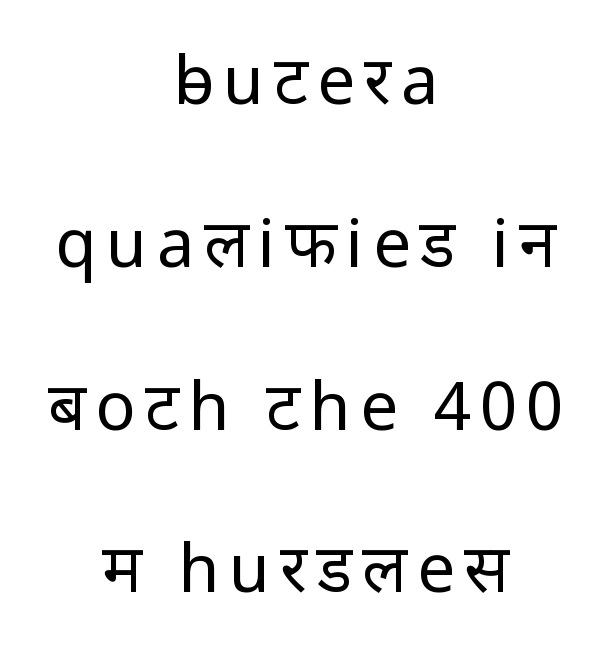
{"serif": "no", "italic": "no", "bold": "no", "weight": "regular", "width": "normal", "stroke_contrast": "low", "x_height": "medium", "monospaced": "no", "underline": "no", "align": "center", "line_spacing": "loose", "line_spacing_ratio": 2.43, "glyph_px": 67}
